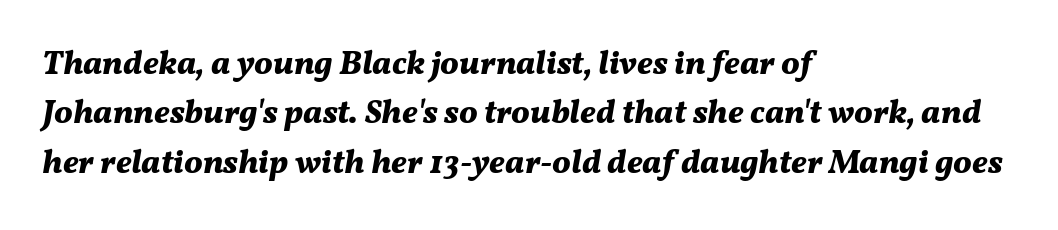
The image shows 33 px bold type, italic (leaning right); set left-aligned, normal line spacing (1.5x), normal letter spacing, not underlined; medium stroke contrast and a medium x-height.
